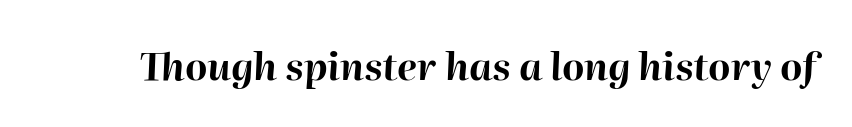
{"italic": "yes", "lean": "right", "slant_degrees": 2, "bold": "yes", "weight": "bold", "width": "normal", "stroke_contrast": "high", "x_height": "medium", "monospaced": "no", "underline": "no", "letter_spacing": "normal", "letter_spacing_em": 0.0, "glyph_px": 38}
